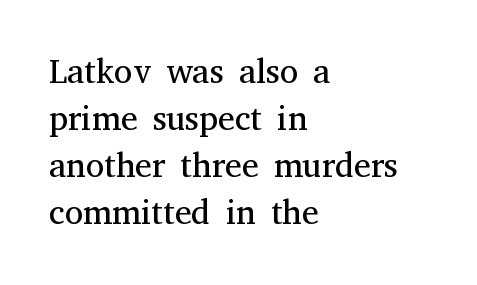
A classic flush-left, rag-right setting is used for this passage. These lines are rendered in a variable-pitch font. The space beneath each line is pristine and unruled. Note: serifs present on the glyphs. Normally led — the rows are evenly, conventionally spaced.
